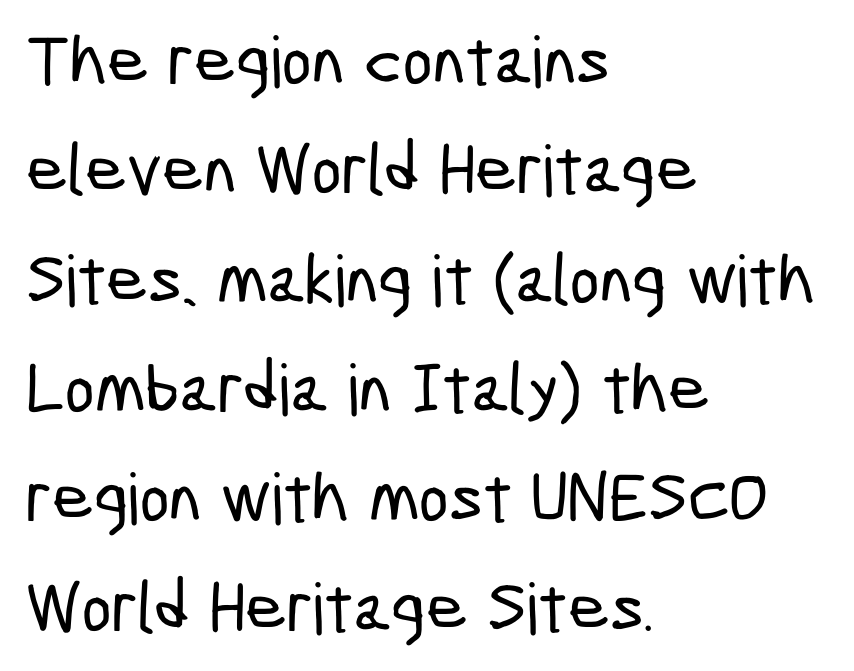
{"serif": "no", "width": "condensed", "stroke_contrast": "low", "x_height": "medium", "monospaced": "no", "underline": "no", "align": "left", "line_spacing": "normal", "line_spacing_ratio": 1.54, "letter_spacing": "normal", "letter_spacing_em": 0.0, "glyph_px": 71}
